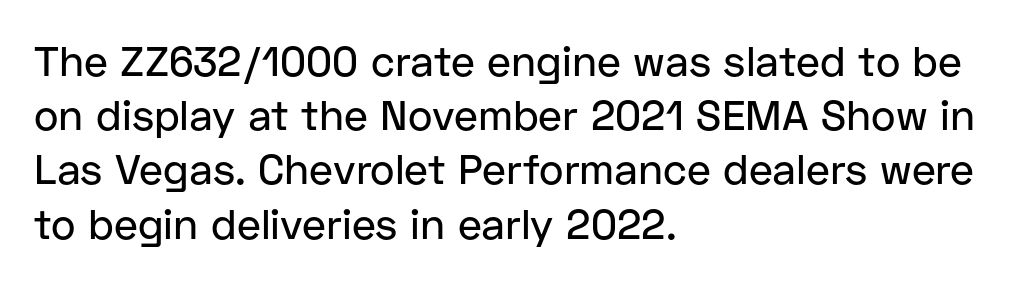
Q: Is the text italic (slanted)? A: No, it is upright.
Q: Is the typeface a serif or a sans-serif typeface? A: Sans-serif.
Q: Is the text underlined? A: No.
Q: How is the paragraph aligned? A: Left-aligned.
Q: Is the spacing between letters normal or unusually wide? A: Normal.
Q: Is the spacing between lines tight, normal or loose? A: Normal.
Q: Width (condensed, normal, or wide)? A: Normal.
Q: Stroke contrast? A: Low.
Q: x-height? A: Medium.
Q: Monospaced? A: No.
